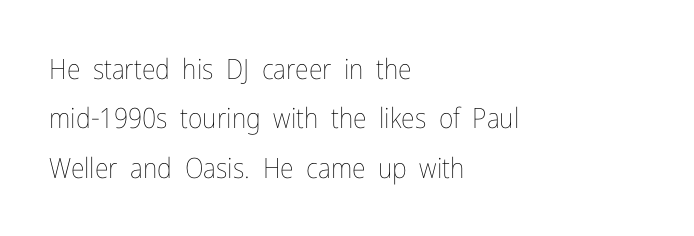
The image shows 28 px thin, condensed type, upright; set left-aligned, line spacing 1.76x, normal letter spacing, not underlined; low stroke contrast and a medium x-height.
